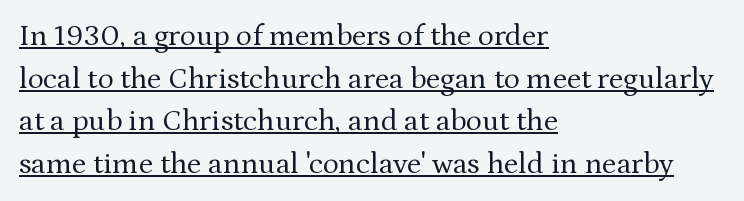
Q: Is the text bold? A: No.
Q: Is the text italic (slanted)? A: No, it is upright.
Q: Is the typeface a serif or a sans-serif typeface? A: Serif.
Q: Is the text underlined? A: Yes.
Q: How is the paragraph aligned? A: Left-aligned.
Q: Is the spacing between letters normal or unusually wide? A: Normal.
Q: Is the spacing between lines tight, normal or loose? A: Normal.
Q: Width (condensed, normal, or wide)? A: Normal.
Q: Stroke contrast? A: Medium.
Q: x-height? A: Medium.
Q: Monospaced? A: No.
